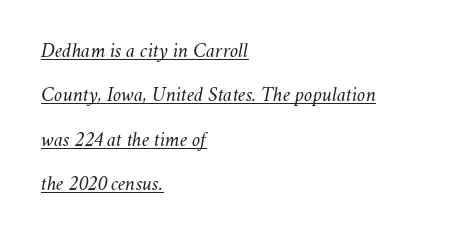
{"italic": "yes", "lean": "right", "slant_degrees": 11, "bold": "no", "underline": "yes", "align": "left", "line_spacing": "loose", "line_spacing_ratio": 2.11, "letter_spacing": "normal", "letter_spacing_em": 0.0, "glyph_px": 21}
